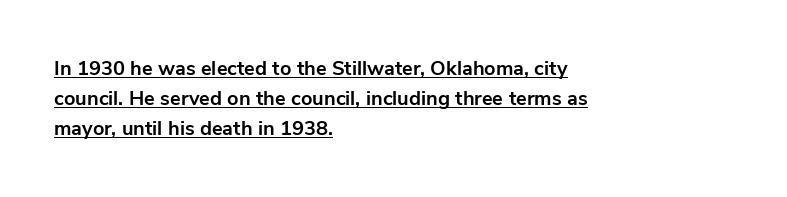
The sample's only ornament is a line tracing under the words. Does the leading feel generous? No, just average. Compared with a centered layout, this one pins lines to the left instead. Inter-character spacing is left at the font's built-in metrics. When letters stand straight like this, we call the style roman or upright. Typesetter's note: full bold, strokes at maximum text heaviness.
